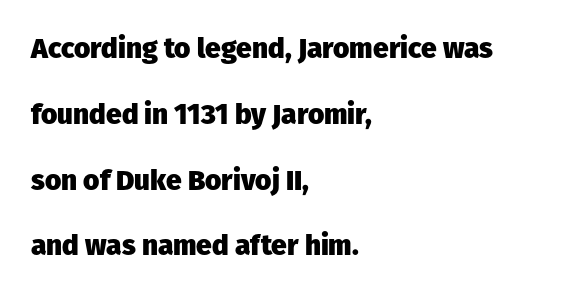
The image shows 28 px heavy sans-serif type, upright; set left-aligned, loose line spacing (2.35x), normal letter spacing, not underlined; low stroke contrast and a medium x-height.
